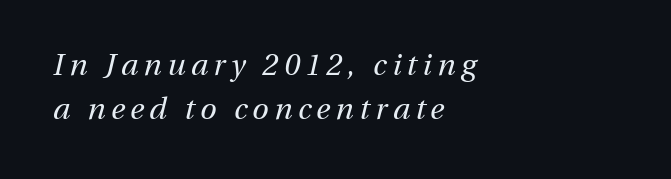
Q: Is the text bold? A: No.
Q: Is the text italic (slanted)? A: Yes, it leans right by about 13 degrees.
Q: Is the text underlined? A: No.
Q: How is the paragraph aligned? A: Left-aligned.
Q: Is the spacing between lines tight, normal or loose? A: Normal.
Q: Width (condensed, normal, or wide)? A: Normal.
Q: Stroke contrast? A: Medium.
Q: x-height? A: Medium.
Q: Monospaced? A: No.
